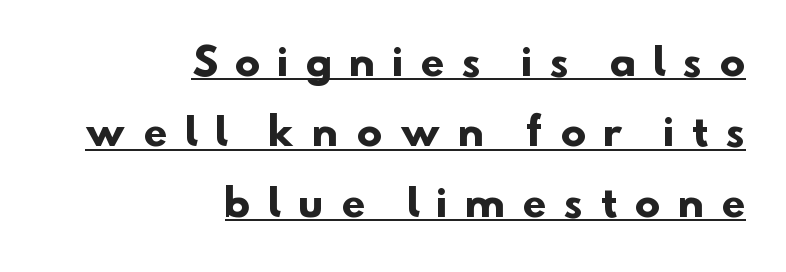
{"serif": "no", "bold": "yes", "weight": "heavy", "width": "normal", "stroke_contrast": "low", "x_height": "small", "monospaced": "no", "underline": "yes", "align": "right", "line_spacing_ratio": 1.85, "letter_spacing": "wide", "letter_spacing_em": 0.48, "glyph_px": 38}
